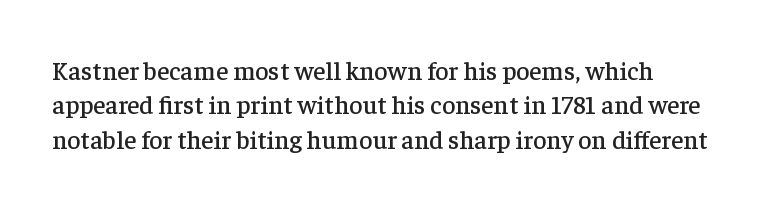
The image shows 26 px text type, upright; set left-aligned, normal line spacing (1.32x), normal letter spacing, not underlined.
